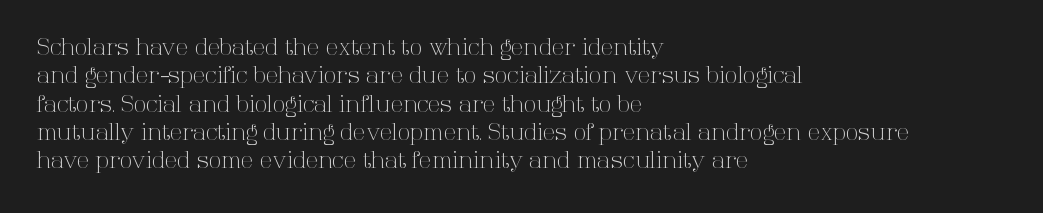
The image shows 23 px text type, upright; set left-aligned, line spacing 1.23x, normal letter spacing, not underlined.
